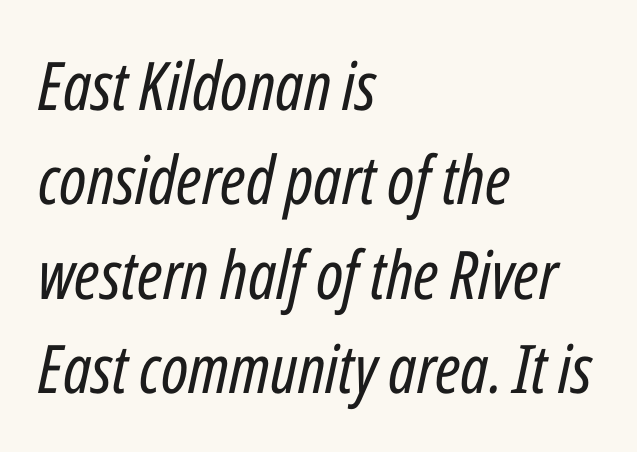
Q: Is the text bold? A: No.
Q: Is the text italic (slanted)? A: Yes, it leans right by about 12 degrees.
Q: Is the text underlined? A: No.
Q: How is the paragraph aligned? A: Left-aligned.
Q: Is the spacing between letters normal or unusually wide? A: Normal.
Q: Is the spacing between lines tight, normal or loose? A: Normal.
Q: Width (condensed, normal, or wide)? A: Condensed.
Q: Stroke contrast? A: Low.
Q: x-height? A: Medium.
Q: Monospaced? A: No.
